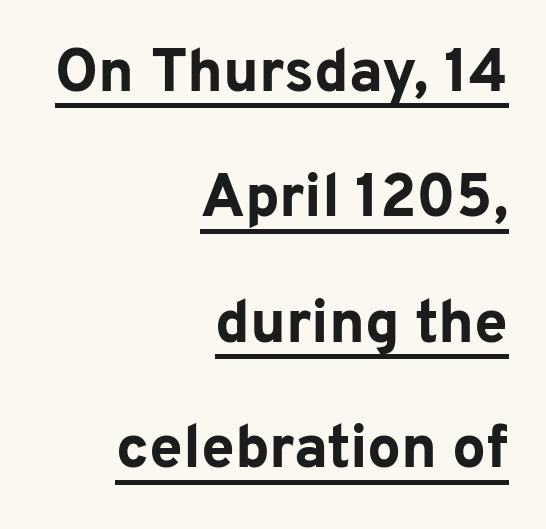
These lines are rendered in a variable-pitch font. Baseline-to-baseline distance is far greater than the letter height. Every character sits straight up, as roman type does. Stroke terminals: plain, sans-serif. These lines keep a tight, regular rhythm from letter to letter. Every row of glyphs terminates at an identical x-position on the right.
